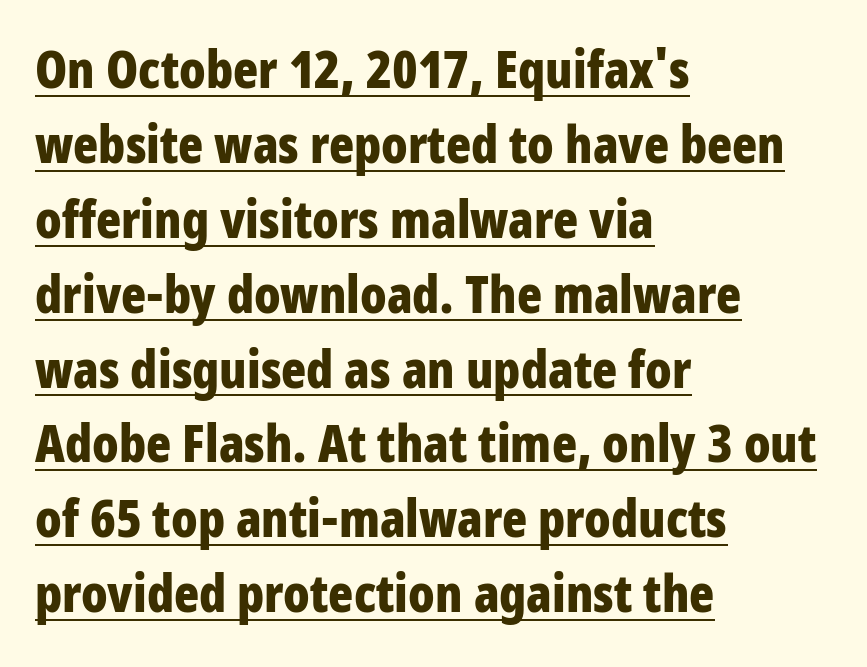
The image shows 52 px bold, condensed sans-serif type, upright; set left-aligned, normal line spacing (1.44x), normal letter spacing, underlined; low stroke contrast and a large x-height.
